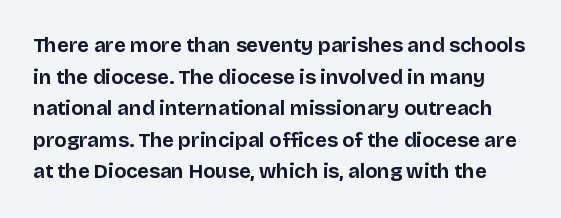
The image shows 20 px bold type, upright; set normal line spacing (1.58x), normal letter spacing, not underlined.
